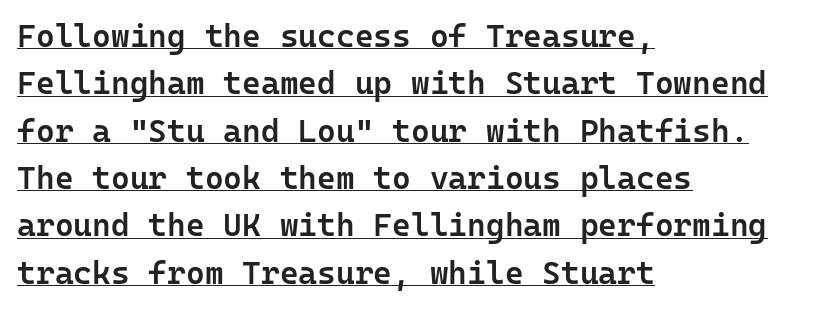
{"serif": "no", "italic": "no", "bold": "semi", "weight": "semibold", "width": "normal", "stroke_contrast": "low", "x_height": "medium", "monospaced": "yes", "underline": "yes", "align": "left", "line_spacing": "normal", "line_spacing_ratio": 1.48, "letter_spacing": "normal", "letter_spacing_em": 0.0, "glyph_px": 32}
